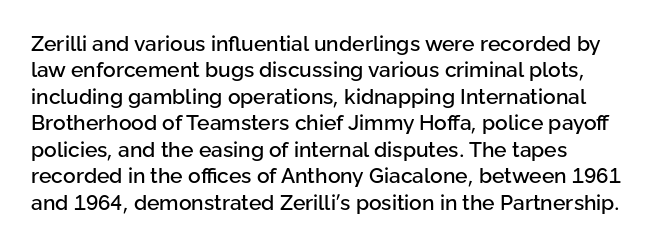
Q: Is the text italic (slanted)? A: No, it is upright.
Q: Is the text underlined? A: No.
Q: Is the spacing between letters normal or unusually wide? A: Normal.
Q: Is the spacing between lines tight, normal or loose? A: Normal.
